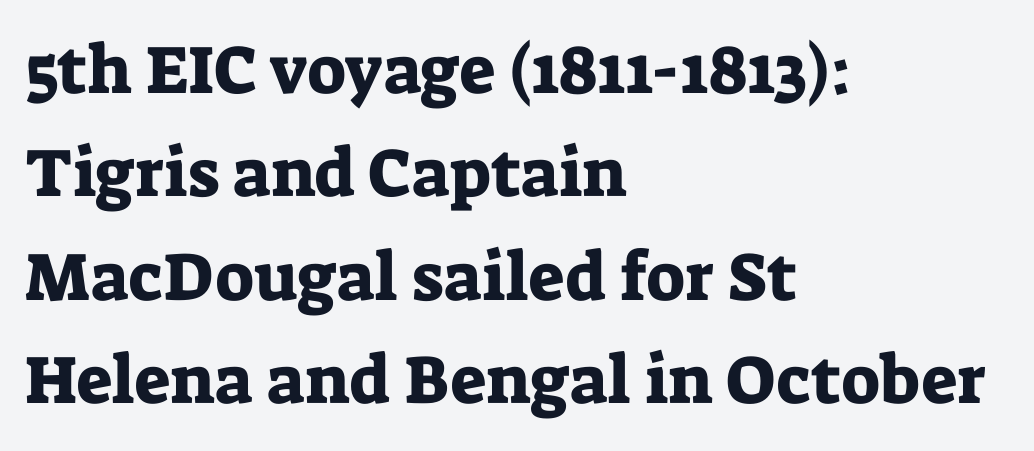
The image shows 68 px serif type, upright; set left-aligned, normal line spacing (1.52x), normal letter spacing, not underlined; low stroke contrast and a medium x-height.
